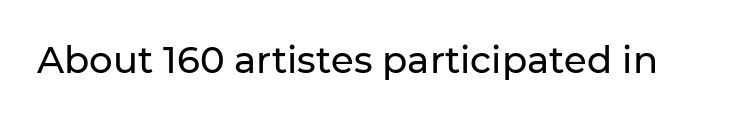
{"serif": "no", "italic": "no", "width": "normal", "stroke_contrast": "low", "x_height": "medium", "monospaced": "no", "underline": "no", "letter_spacing": "normal", "letter_spacing_em": 0.0, "glyph_px": 37}
